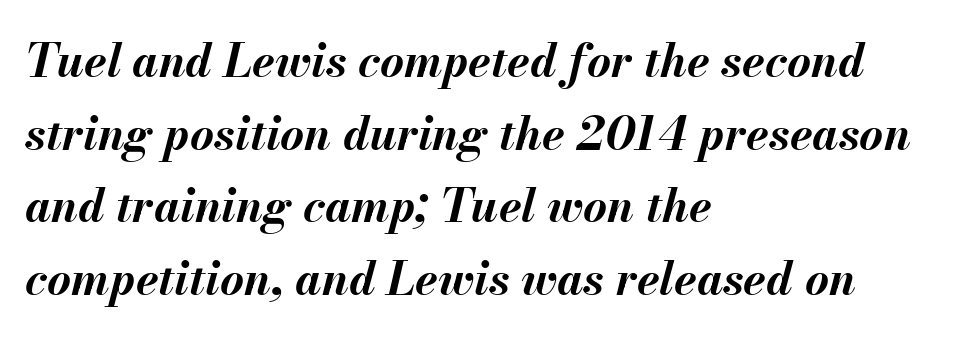
Nothing unusual about the tracking: characters are spaced as the font intends. Vertically, the passage feels balanced, rows spaced as you'd expect. This sample is left-justified, so line endings fall wherever the words run out. Underlining? Definitely not there. These lines are rendered in a variable-pitch font.
